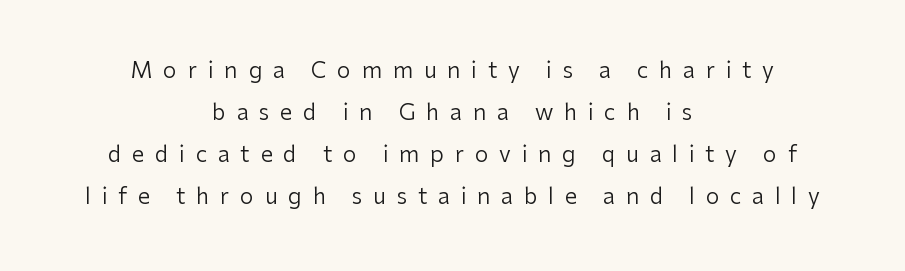
{"italic": "no", "bold": "no", "underline": "no", "align": "center", "line_spacing": "loose", "line_spacing_ratio": 1.91, "letter_spacing": "wide", "letter_spacing_em": 0.49, "glyph_px": 22}
